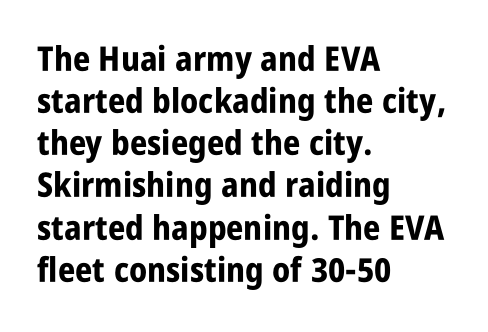
Q: Is the text bold? A: Yes.
Q: Is the text italic (slanted)? A: No, it is upright.
Q: Is the typeface a serif or a sans-serif typeface? A: Sans-serif.
Q: Is the text underlined? A: No.
Q: How is the paragraph aligned? A: Left-aligned.
Q: Is the spacing between letters normal or unusually wide? A: Normal.
Q: Width (condensed, normal, or wide)? A: Condensed.
Q: Stroke contrast? A: Low.
Q: x-height? A: Large.
Q: Monospaced? A: No.
